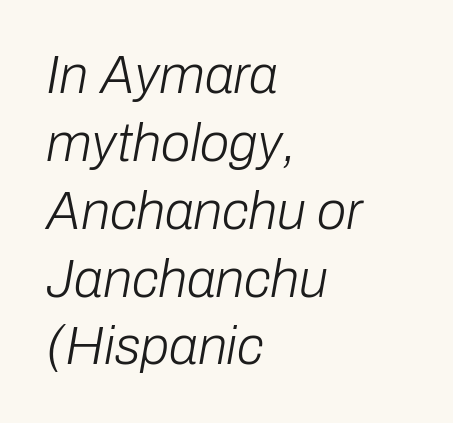
The image shows 53 px light type, italic (leaning right); set left-aligned, normal line spacing (1.28x), normal letter spacing, not underlined; low stroke contrast and a medium x-height.
